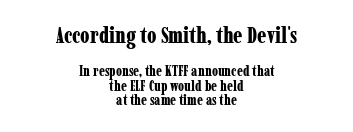
{"italic": "no", "bold": "yes", "underline": "no", "align": "center", "line_spacing": "tight", "line_spacing_ratio": 1.03, "letter_spacing": "normal", "letter_spacing_em": 0.0, "larger_block": "first", "size_ratio": 1.57, "glyph_px": 22}
